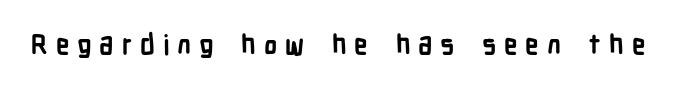
Q: Is the text bold? A: Yes.
Q: Is the text italic (slanted)? A: No, it is upright.
Q: Is the text underlined? A: No.
Q: Is the spacing between letters normal or unusually wide? A: Unusually wide.
